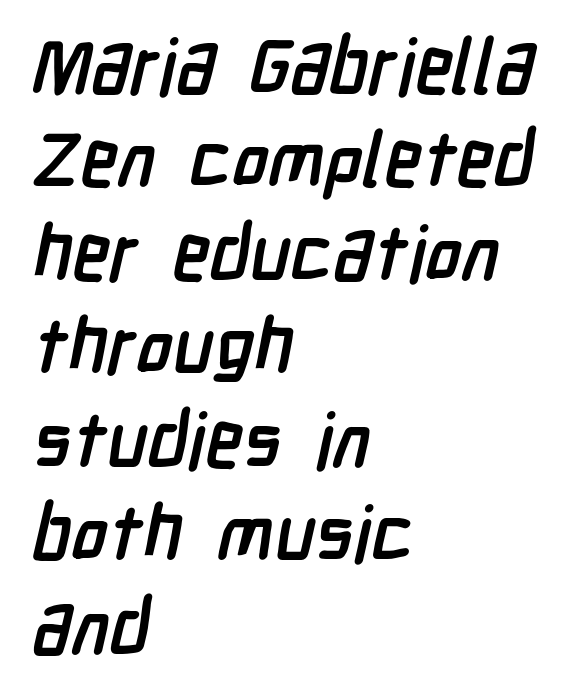
The image shows 76 px semibold, condensed sans-serif type; set left-aligned, line spacing 1.23x, normal letter spacing, not underlined; low stroke contrast and a medium x-height.
